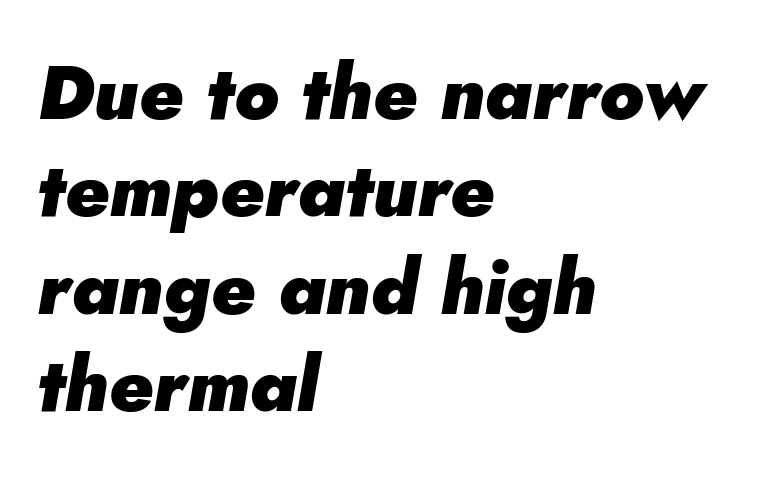
The leading is moderate, giving the passage an even texture. This rendering leaves character spacing at its baseline value. This is heavy type, rendered in bold. Note the varied advance widths — an 'i' is clearly narrower than an 'm'. The words here are not underlined.
